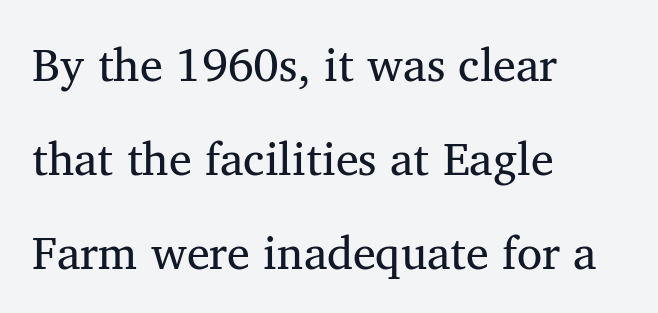
The block of text is sparse from top to bottom, with ample space between rows. Each letter keeps its own natural width here, so spacing adapts to shape. Caption: face not bold, strokes unweighted. Line beginnings align vertically; line endings do not.
